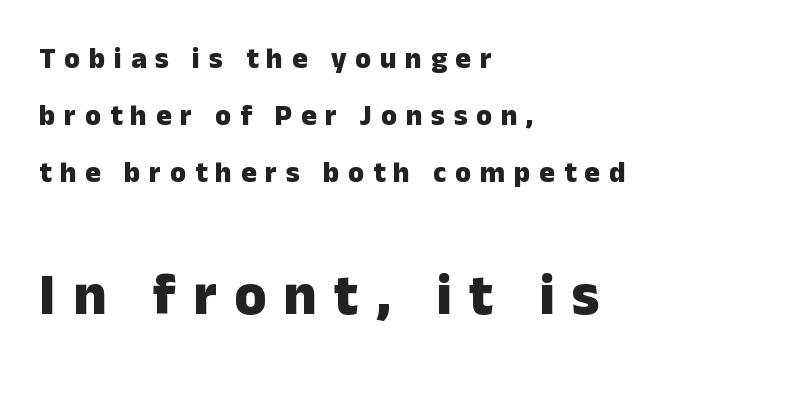
Look at the bottom of the vertical strokes: they stop flat, with no serifs. Reading down the column, the eye jumps a long way to each next line. The lettering stays uniformly vertical, giving the passage a roman look. Character widths vary here, with narrow letters taking less room than wide ones. Honestly, there is no underline to notice here at all.
